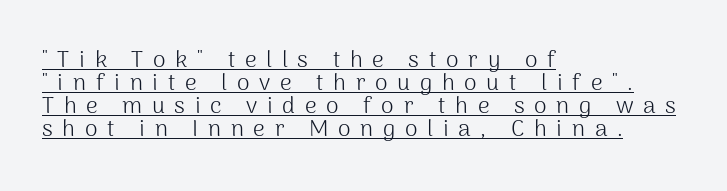
{"italic": "no", "bold": "no", "underline": "yes", "align": "left", "line_spacing": "tight", "line_spacing_ratio": 1.0, "letter_spacing": "wide", "letter_spacing_em": 0.42, "glyph_px": 23}
